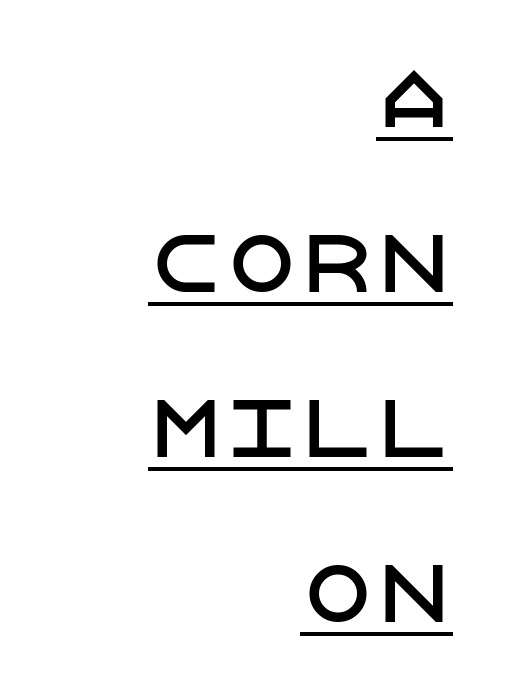
Does a line run under the words? Yes, clearly. Does extra space separate the letters? No, they use regular spacing. A student would call this right alignment; a typographer would say flush right, rag left. The passage shown stacks its lines with a broad gap. In terms of letterform style, serifs are entirely absent.
